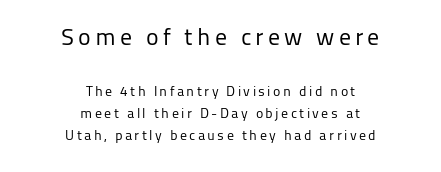
The image shows 24 px text type, upright; set centered, normal line spacing (1.6x), not underlined; the first (top) block is 1.71x larger.
